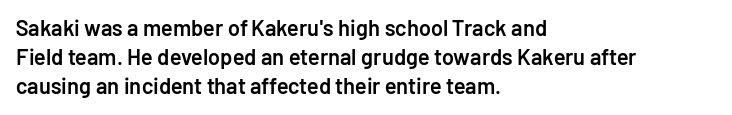
Left-aligned paragraph, ragged on the right. This sample uses plain, unmodified letter spacing. The lettering holds an erect, upright posture throughout. Underlining? Definitely not there. Students, this is semibold: more ink than regular, less than bold.
